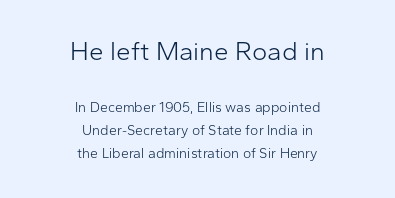
Q: Is the text bold? A: No.
Q: Is the text italic (slanted)? A: No, it is upright.
Q: Is the text underlined? A: No.
Q: How is the paragraph aligned? A: Centered.
Q: Is the spacing between letters normal or unusually wide? A: Normal.
Q: Is the spacing between lines tight, normal or loose? A: Normal.
Q: Which block of text is set in a larger size, the first (top) or the second (bottom)? A: The first (top) one.
